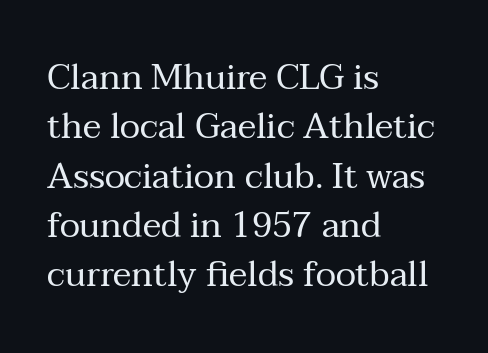
The image shows 35 px regular-weight serif type, upright; set left-aligned, normal line spacing (1.41x), normal letter spacing, not underlined; medium stroke contrast and a medium x-height.
